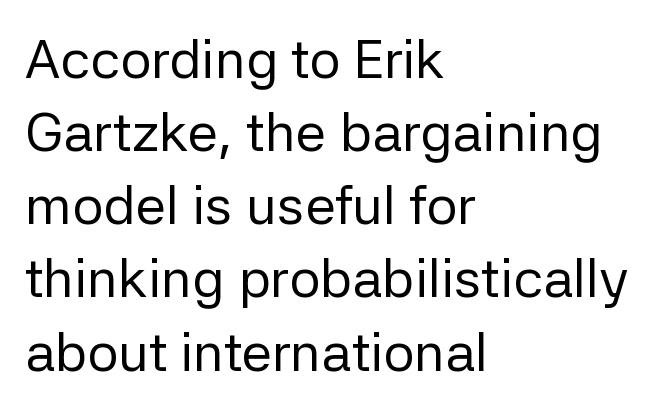
Line beginnings align vertically; line endings do not. The letters stand upright; this is a roman face. Regarding serifs, this sample does without them. The gap between lines stays unmarked. Each word holds together tightly as a unit, with standard inter-letter gaps.
